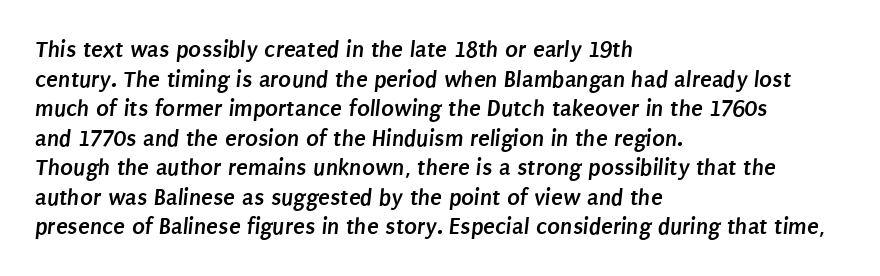
A classic flush-left, rag-right setting is used for this passage. You could call the tracking neutral — neither tight nor loose. The space directly below the letters is spotless. Weight check: bold — yes, fully.
